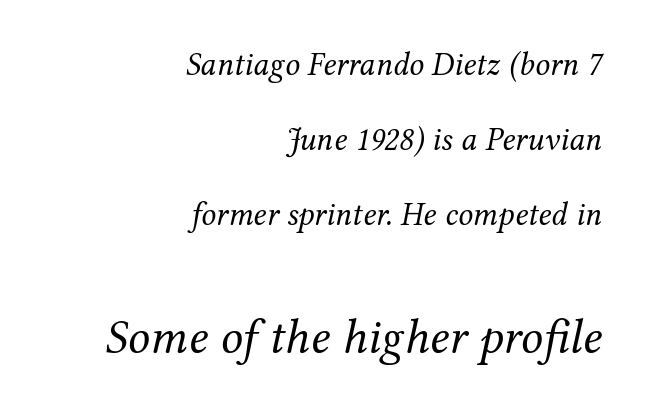
The image shows 49 px regular-weight serif type, italic (leaning right); set right-aligned, loose line spacing (2.27x), normal letter spacing, not underlined; the second (bottom) block is 1.48x larger; medium stroke contrast and a medium x-height.
